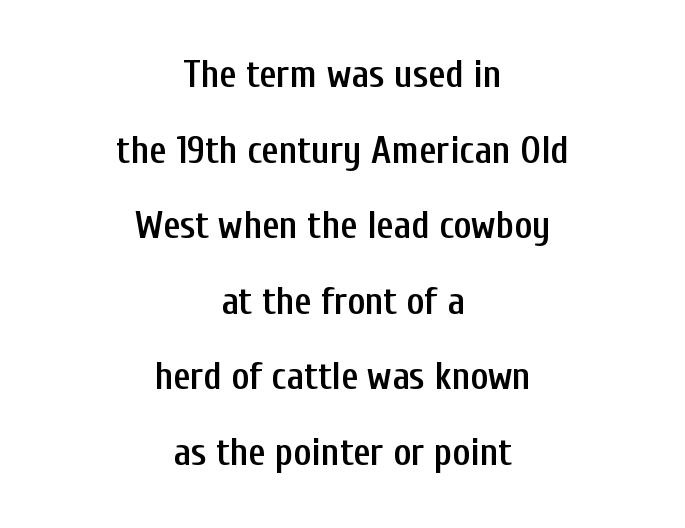
The image shows 38 px semibold, condensed sans-serif type, upright; set centered, loose line spacing (1.99x), normal letter spacing, not underlined; low stroke contrast and a medium x-height.
